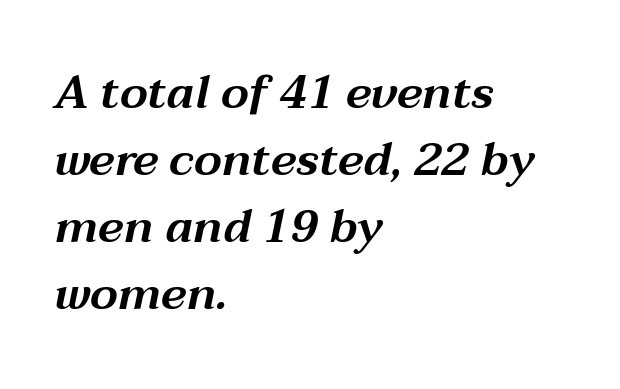
{"italic": "yes", "lean": "right", "slant_degrees": 12, "width": "wide", "stroke_contrast": "medium", "x_height": "medium", "monospaced": "no", "underline": "no", "align": "left", "line_spacing": "normal", "line_spacing_ratio": 1.46, "letter_spacing": "normal", "letter_spacing_em": 0.0, "glyph_px": 46}
